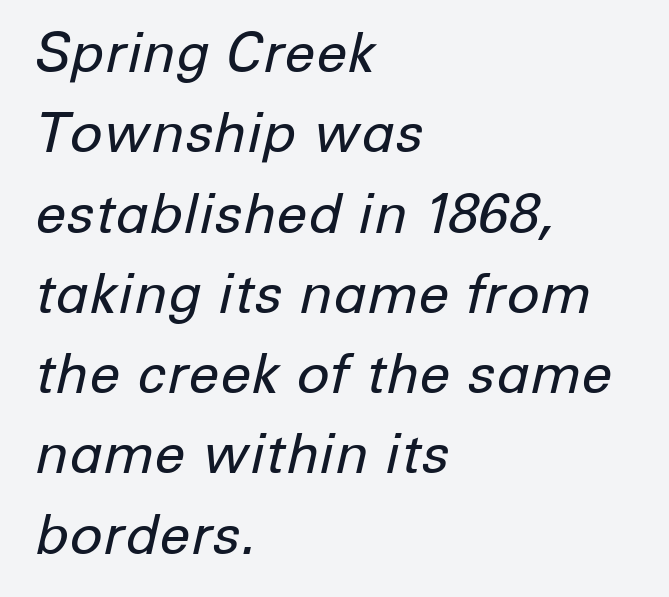
The image shows 55 px regular-weight type, italic (leaning right); set left-aligned, normal line spacing (1.46x), normal letter spacing, not underlined; low stroke contrast and a medium x-height.
